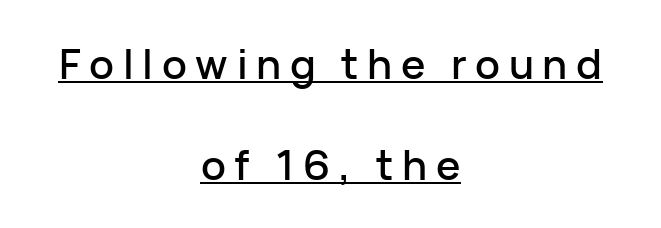
Vertical spacing — loose. The characters display no serif detailing; their extremities are plain. Think of a printed novel: that variable character pitch is what you see here. Tall strokes in this sample are plumb rather than angled.
